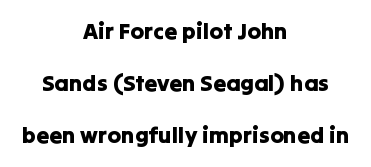
The specimen omits any rule beneath the text block's lines. Does the leading feel generous? Absolutely, it's lavish. Casual observation: everything's sitting right in the middle. In terms of posture, this sample is upright. Glyph-to-glyph distance matches everyday printed text.
